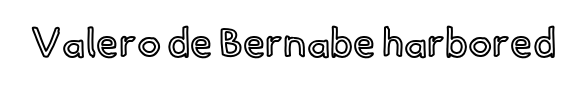
{"italic": "no", "width": "normal", "x_height": "small", "monospaced": "no", "underline": "no", "letter_spacing": "normal", "letter_spacing_em": 0.0, "glyph_px": 40}
